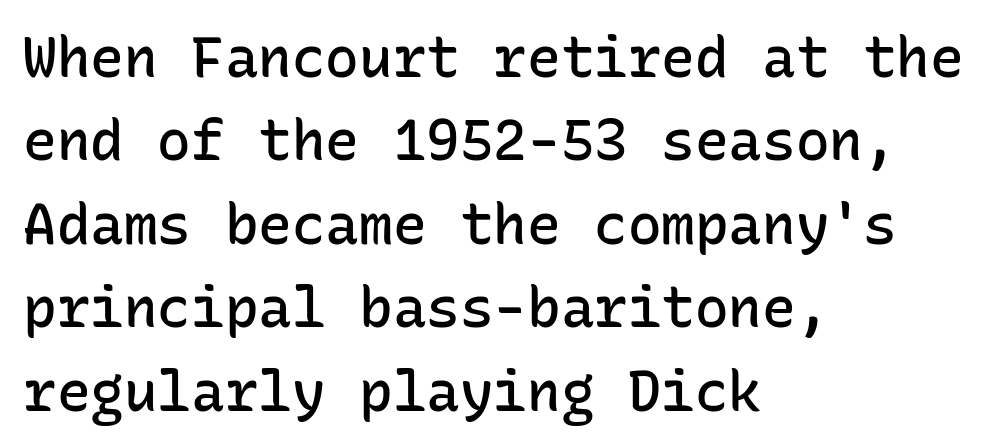
{"serif": "no", "italic": "no", "bold": "semi", "weight": "semibold", "width": "normal", "stroke_contrast": "low", "x_height": "medium", "monospaced": "yes", "underline": "no", "align": "left", "line_spacing": "normal", "line_spacing_ratio": 1.49, "letter_spacing": "normal", "letter_spacing_em": 0.0, "glyph_px": 56}
